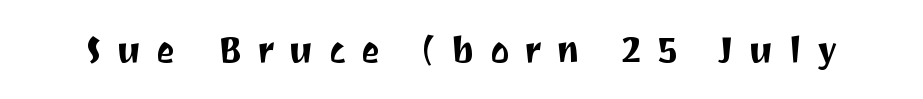
The letters carry no serifs — their stems end cleanly without finishing strokes. Spacing verdict: proportional, widths tailored to each character. The rendering inserts visible extra space after every character. Clear beneath every line of the passage. Every stem runs plumb, perpendicular to the baseline.
